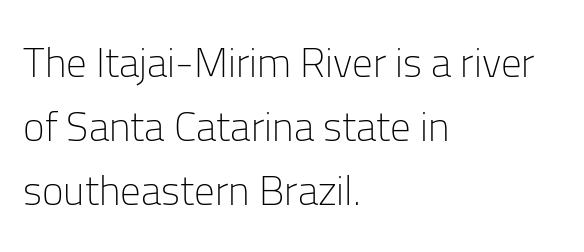
Q: Is the text bold? A: No.
Q: Is the text italic (slanted)? A: No, it is upright.
Q: Is the typeface a serif or a sans-serif typeface? A: Sans-serif.
Q: Is the text underlined? A: No.
Q: How is the paragraph aligned? A: Left-aligned.
Q: Is the spacing between letters normal or unusually wide? A: Normal.
Q: Is the spacing between lines tight, normal or loose? A: Normal.
Q: Width (condensed, normal, or wide)? A: Normal.
Q: Stroke contrast? A: Low.
Q: x-height? A: Medium.
Q: Monospaced? A: No.
